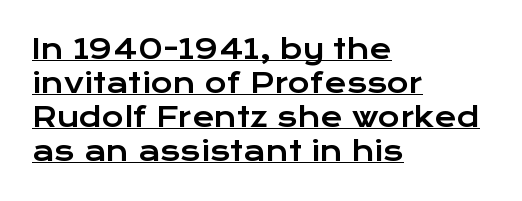
Does the leading feel generous? No, just average. If you drew a line through each stem, it would be perfectly vertical. Descenders here cross a horizontal rule under the line. Characters follow at the spacing the type designer built in. These lines stack with their left ends in a neat column.
